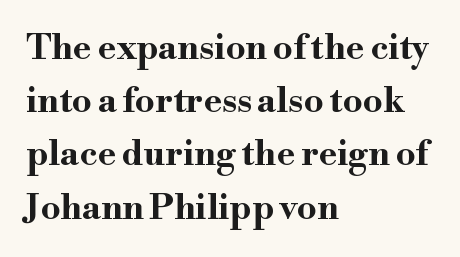
The image shows 35 px bold, wide serif type, upright; set left-aligned, normal line spacing (1.52x), normal letter spacing, not underlined; high stroke contrast and a small x-height.
